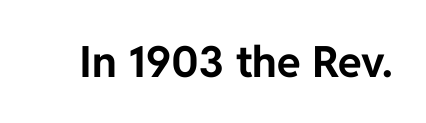
{"serif": "no", "italic": "no", "bold": "yes", "weight": "bold", "width": "normal", "stroke_contrast": "low", "x_height": "medium", "monospaced": "no", "underline": "no", "letter_spacing": "normal", "letter_spacing_em": 0.0, "glyph_px": 43}
